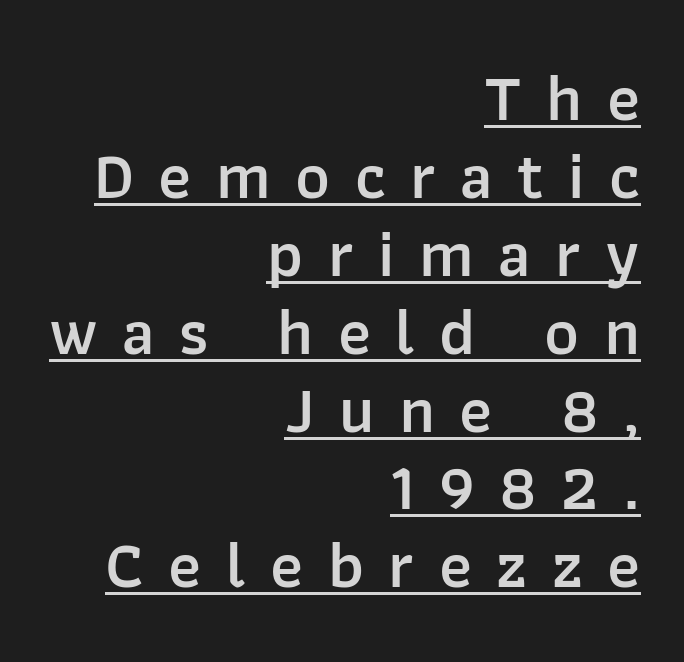
The lines in this sample share a right terminus and differ only in where they begin. Vertical strokes here are truly vertical. Grotesque or geometric, the face here clearly has no serifs. A typesetter would call this proportional, since set widths differ per character.
